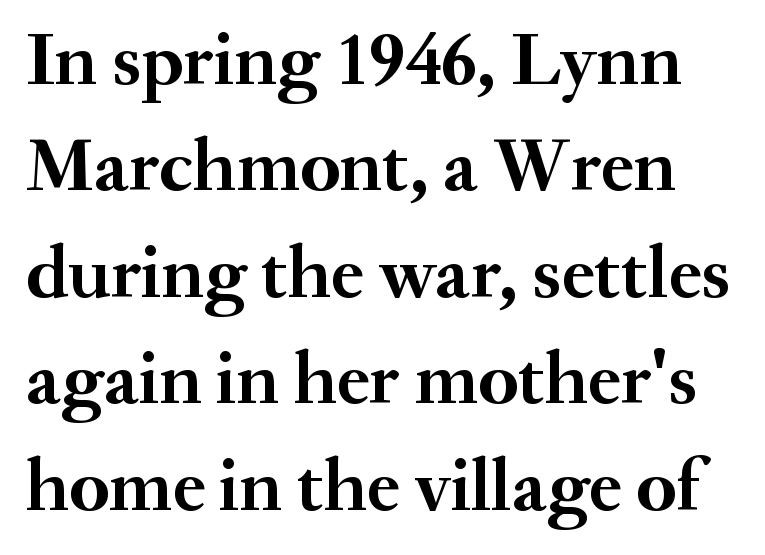
{"serif": "yes", "italic": "no", "bold": "yes", "weight": "semibold", "width": "normal", "stroke_contrast": "medium", "x_height": "small", "monospaced": "no", "underline": "no", "line_spacing": "normal", "line_spacing_ratio": 1.4, "letter_spacing": "normal", "letter_spacing_em": 0.0, "glyph_px": 76}
